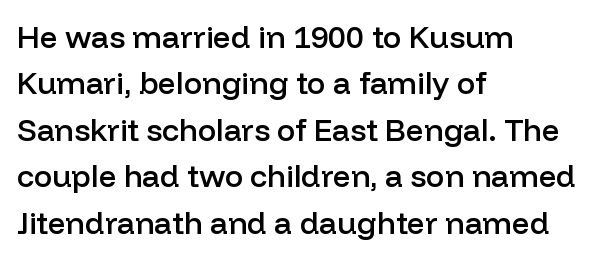
The image shows 31 px semibold sans-serif type, upright; set left-aligned, normal line spacing (1.5x), normal letter spacing, not underlined; low stroke contrast and a medium x-height.
